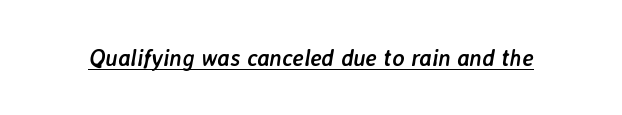
Q: Is the text bold? A: Yes.
Q: Is the text italic (slanted)? A: Yes, it leans right by about 7 degrees.
Q: Is the text underlined? A: Yes.
Q: Is the spacing between letters normal or unusually wide? A: Normal.
